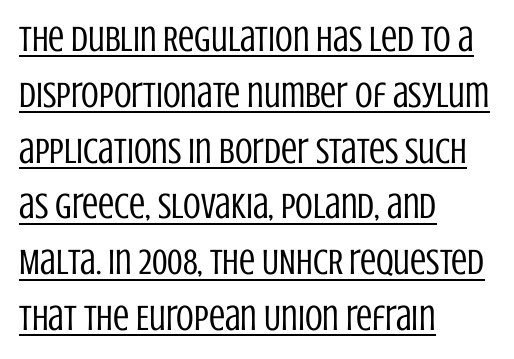
These characters rest on top of a visible drawn line. Varying glyph widths throughout — classic text-font behaviour. Typographically, this falls in the sans-serif category. The tracking reads as untouched default to a designer's eye. The passage shown is not bold in any degree.
